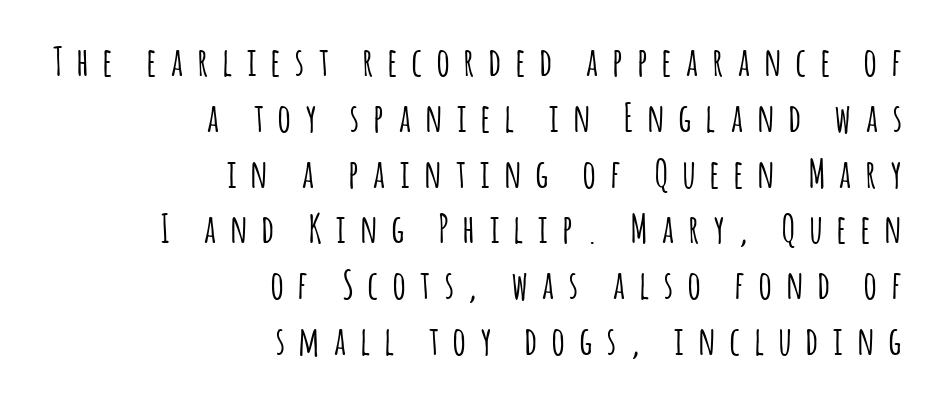
A typesetter would mark this as roman, not italic. Here the designer chose a conventional face with non-uniform glyph widths. Type without underlining. Normally led — the rows are evenly, conventionally spaced.
